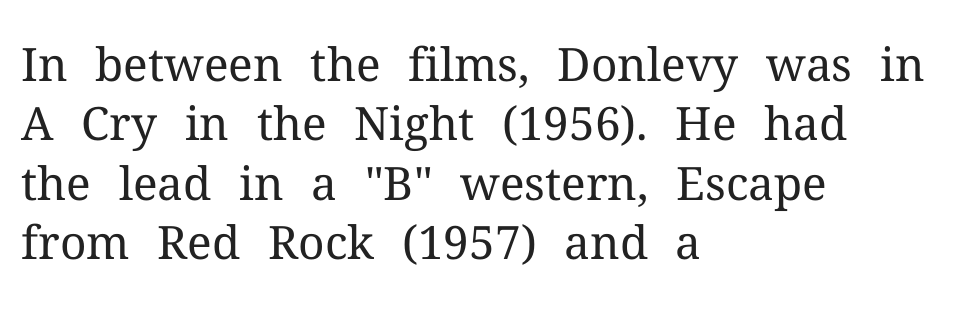
Q: Is the text bold? A: No.
Q: Is the text italic (slanted)? A: No, it is upright.
Q: Is the typeface a serif or a sans-serif typeface? A: Serif.
Q: Is the text underlined? A: No.
Q: How is the paragraph aligned? A: Left-aligned.
Q: Is the spacing between letters normal or unusually wide? A: Normal.
Q: Is the spacing between lines tight, normal or loose? A: Normal.
Q: Width (condensed, normal, or wide)? A: Normal.
Q: Stroke contrast? A: Medium.
Q: x-height? A: Medium.
Q: Monospaced? A: No.
